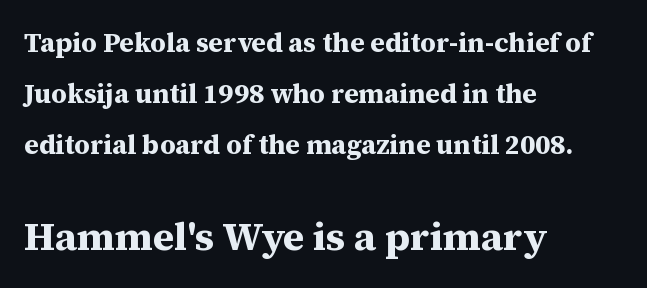
{"serif": "yes", "italic": "no", "bold": "yes", "weight": "bold", "width": "normal", "stroke_contrast": "medium", "x_height": "medium", "monospaced": "no", "underline": "no", "align": "left", "line_spacing_ratio": 1.89, "letter_spacing": "normal", "letter_spacing_em": 0.0, "larger_block": "second", "size_ratio": 1.48, "glyph_px": 40}
